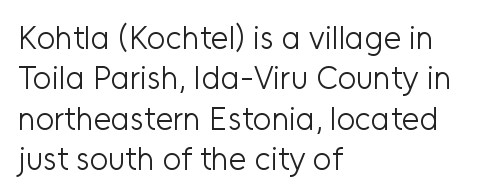
{"serif": "no", "italic": "no", "bold": "no", "weight": "light", "width": "normal", "stroke_contrast": "low", "x_height": "medium", "monospaced": "no", "underline": "no", "align": "left", "line_spacing": "normal", "line_spacing_ratio": 1.26, "letter_spacing": "normal", "letter_spacing_em": 0.0, "glyph_px": 32}
